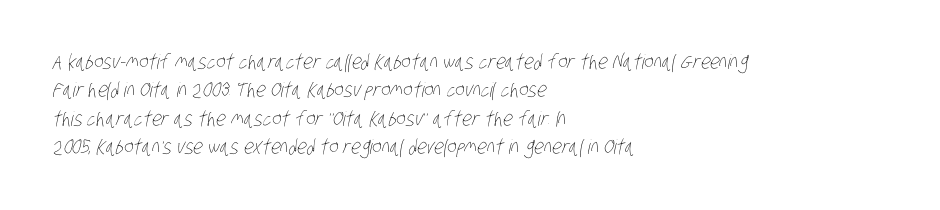
Short and long lines alike share a common starting point at left. Between one letter and the next there's only the usual sliver of space. Compared with typical paragraphs, the rows here are spaced about the same. Decoration check: the copy has no underline. No letter is thick-stroked: the sample isn't bold.
